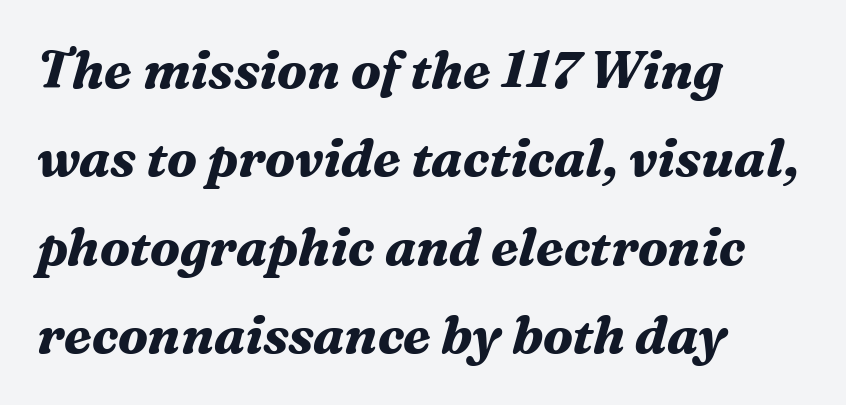
The image shows 52 px bold serif type, italic (leaning right); set left-aligned, normal line spacing (1.7x), normal letter spacing, not underlined; medium stroke contrast and a medium x-height.
